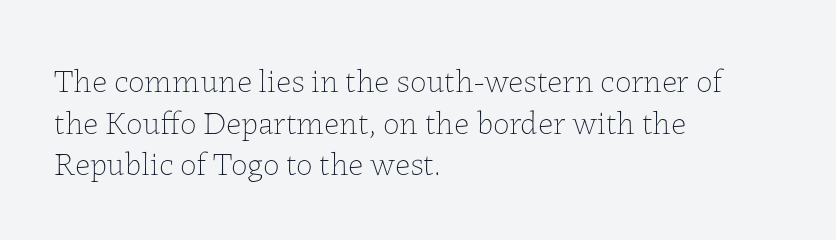
Q: Is the text bold? A: No.
Q: Is the text italic (slanted)? A: No, it is upright.
Q: Is the text underlined? A: No.
Q: How is the paragraph aligned? A: Left-aligned.
Q: Is the spacing between letters normal or unusually wide? A: Normal.
Q: Is the spacing between lines tight, normal or loose? A: Normal.
Q: Width (condensed, normal, or wide)? A: Normal.
Q: Stroke contrast? A: Low.
Q: x-height? A: Medium.
Q: Monospaced? A: No.
